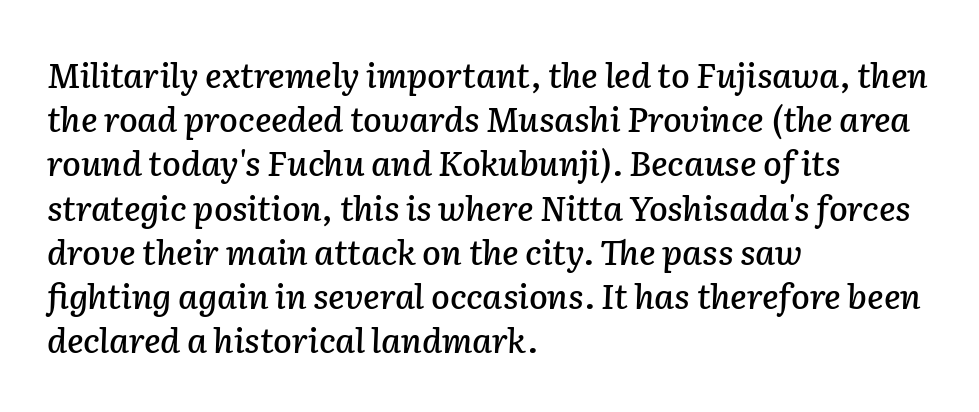
You could call the tracking neutral — neither tight nor loose. Italic: yes, the glyphs are oblique. The vertical gap from one line to the next is medium. Nobody drew a line under any word here.
